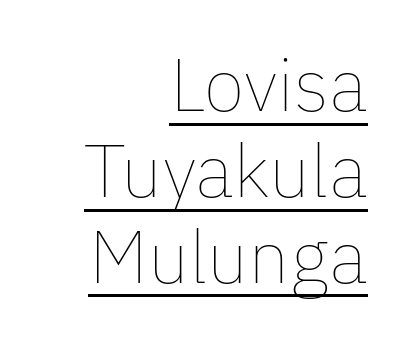
The image shows 74 px thin type, upright; set right-aligned, line spacing 1.16x, normal letter spacing, underlined; low stroke contrast and a medium x-height.
